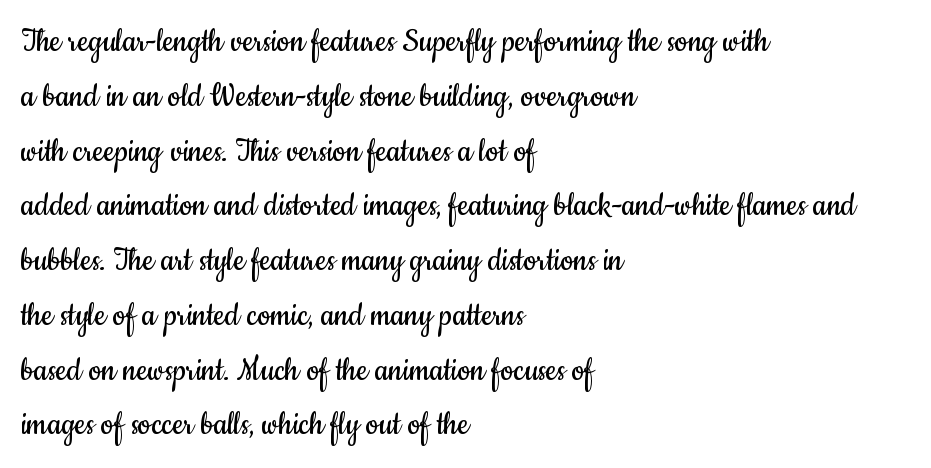
Q: Is the text bold? A: No.
Q: Is the text italic (slanted)? A: Yes.
Q: Is the typeface a serif or a sans-serif typeface? A: Sans-serif.
Q: Is the text underlined? A: No.
Q: How is the paragraph aligned? A: Left-aligned.
Q: Is the spacing between letters normal or unusually wide? A: Normal.
Q: Is the spacing between lines tight, normal or loose? A: Normal.
Q: Width (condensed, normal, or wide)? A: Condensed.
Q: Stroke contrast? A: Low.
Q: x-height? A: Small.
Q: Monospaced? A: No.
